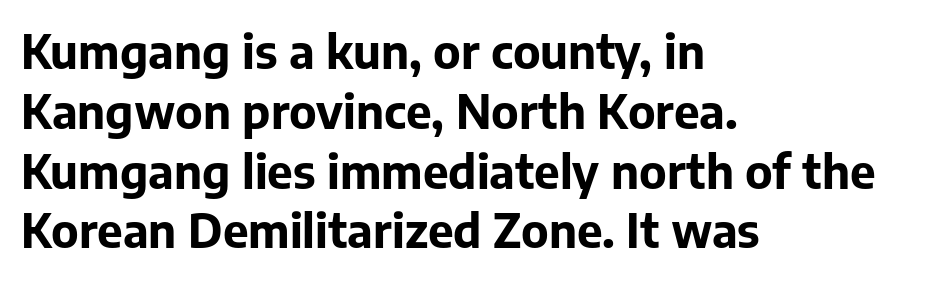
The image shows 46 px bold sans-serif type, upright; set left-aligned, normal line spacing (1.3x), normal letter spacing, not underlined; low stroke contrast and a medium x-height.
